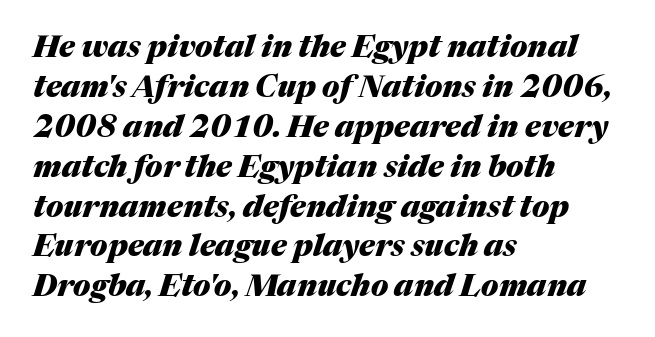
The image shows 30 px heavy type, italic (leaning right); set left-aligned, normal line spacing (1.33x), normal letter spacing, not underlined; medium stroke contrast and a medium x-height.
